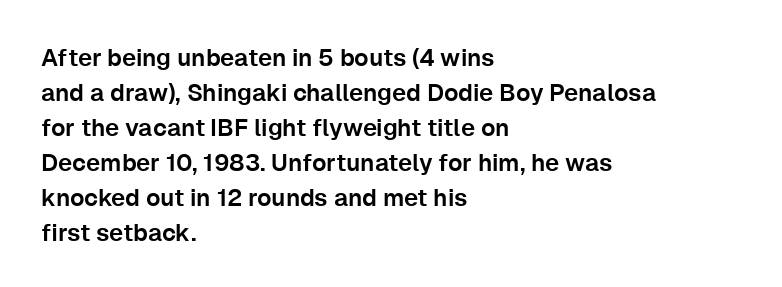
Style check: upright. The designer left line spacing at the default. Casual observation: everything's shoved over to the left. Tracking here is standard; glyphs follow each other at the usual distance. The foot of each line stays bare and open.
